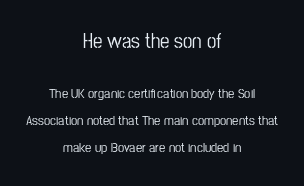
The image shows 21 px text type, upright; set centered, loose line spacing (1.93x), normal letter spacing, not underlined; the first (top) block is 1.5x larger.
